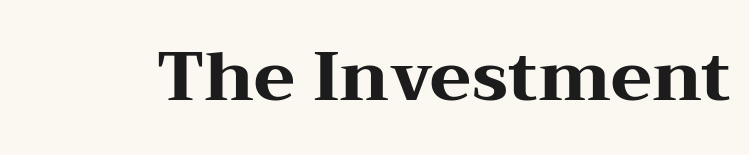
The image shows 68 px heavy, wide serif type, upright; set normal letter spacing, not underlined; medium stroke contrast and a medium x-height.
